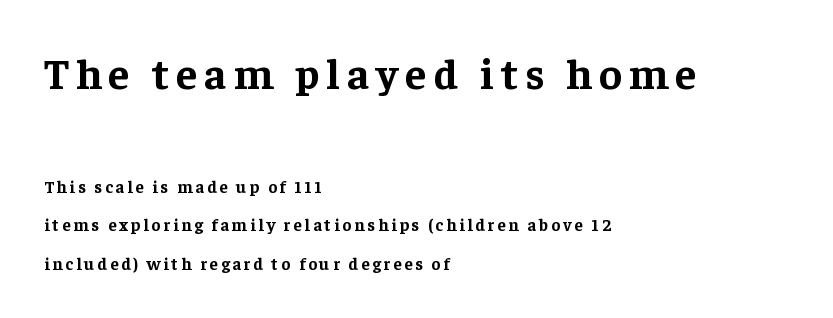
Q: Is the text bold? A: Yes.
Q: Is the text italic (slanted)? A: No, it is upright.
Q: Is the typeface a serif or a sans-serif typeface? A: Serif.
Q: Is the text underlined? A: No.
Q: How is the paragraph aligned? A: Left-aligned.
Q: Is the spacing between lines tight, normal or loose? A: Loose.
Q: Which block of text is set in a larger size, the first (top) or the second (bottom)? A: The first (top) one.
Q: Width (condensed, normal, or wide)? A: Normal.
Q: Stroke contrast? A: Low.
Q: x-height? A: Medium.
Q: Monospaced? A: No.
